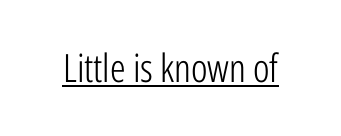
Q: Is the text bold? A: No.
Q: Is the text italic (slanted)? A: No, it is upright.
Q: Is the typeface a serif or a sans-serif typeface? A: Sans-serif.
Q: Is the text underlined? A: Yes.
Q: Is the spacing between letters normal or unusually wide? A: Normal.
Q: Width (condensed, normal, or wide)? A: Condensed.
Q: Stroke contrast? A: Low.
Q: x-height? A: Medium.
Q: Monospaced? A: No.
